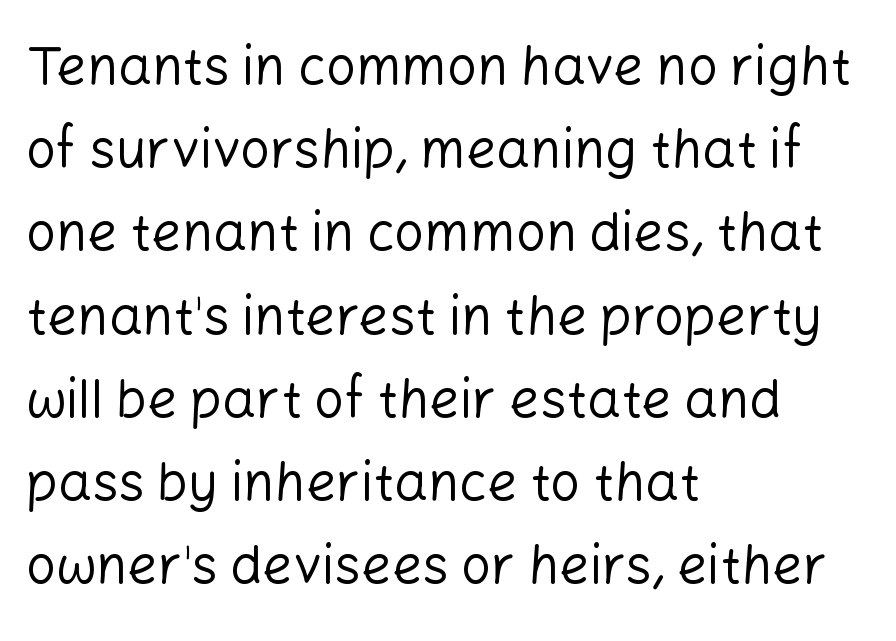
This rendering leaves character spacing at its baseline value. The passage is arranged the way most books set body copy — flush left. Successive baselines arrive at the customary interval. Has an underline been added? It has not. The axis of the letterforms is exactly vertical. This is sans-serif lettering, the kind often seen on screens and signage.
